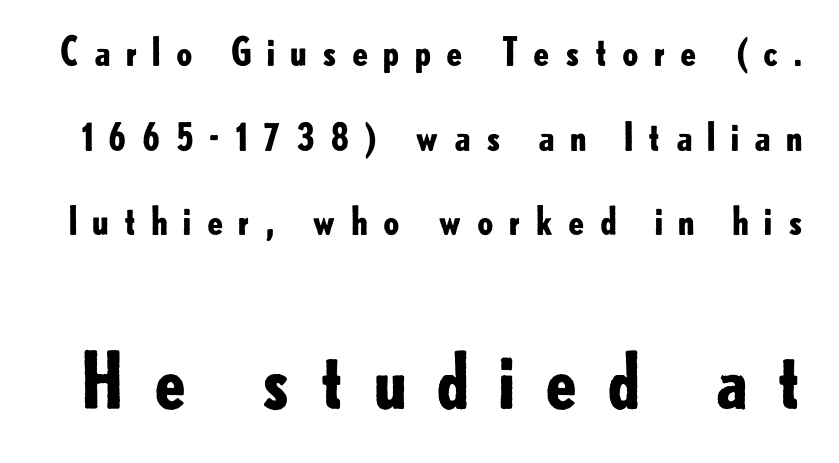
Q: Is the text bold? A: Yes.
Q: Is the text italic (slanted)? A: No, it is upright.
Q: Is the typeface a serif or a sans-serif typeface? A: Sans-serif.
Q: Is the text underlined? A: No.
Q: Is the spacing between letters normal or unusually wide? A: Unusually wide.
Q: Is the spacing between lines tight, normal or loose? A: Loose.
Q: Which block of text is set in a larger size, the first (top) or the second (bottom)? A: The second (bottom) one.
Q: Width (condensed, normal, or wide)? A: Normal.
Q: Stroke contrast? A: Low.
Q: x-height? A: Small.
Q: Monospaced? A: No.
